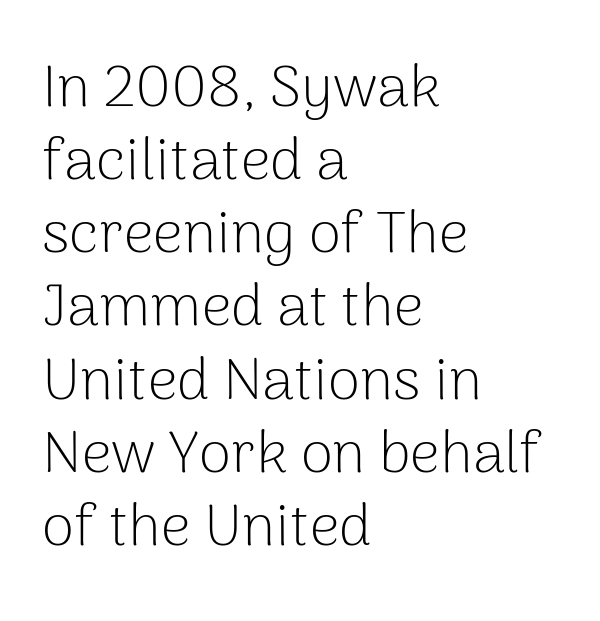
{"serif": "no", "italic": "no", "bold": "no", "weight": "light", "width": "normal", "stroke_contrast": "low", "x_height": "medium", "monospaced": "no", "underline": "no", "align": "left", "line_spacing_ratio": 1.24, "letter_spacing": "normal", "letter_spacing_em": 0.0, "glyph_px": 59}
